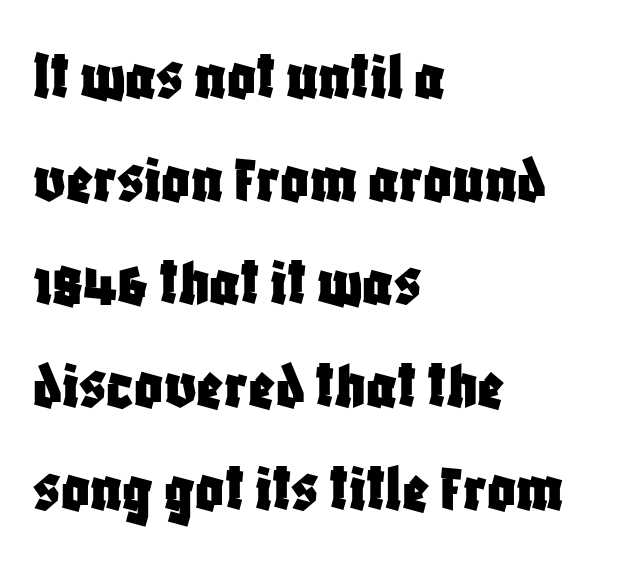
Q: Is the text italic (slanted)? A: No, it is upright.
Q: Is the typeface a serif or a sans-serif typeface? A: Sans-serif.
Q: Is the text underlined? A: No.
Q: How is the paragraph aligned? A: Left-aligned.
Q: Is the spacing between letters normal or unusually wide? A: Normal.
Q: Is the spacing between lines tight, normal or loose? A: Normal.
Q: Width (condensed, normal, or wide)? A: Condensed.
Q: Stroke contrast? A: Low.
Q: x-height? A: Large.
Q: Monospaced? A: No.
